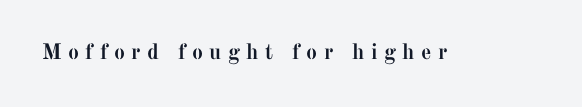
Q: Is the text bold? A: Yes.
Q: Is the text italic (slanted)? A: No, it is upright.
Q: Is the text underlined? A: No.
Q: Is the spacing between letters normal or unusually wide? A: Unusually wide.
